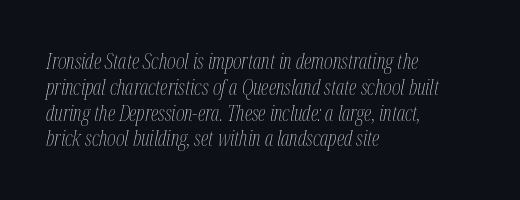
Q: Is the text bold? A: No.
Q: Is the text italic (slanted)? A: Yes, it leans right by about 12 degrees.
Q: Is the text underlined? A: No.
Q: How is the paragraph aligned? A: Left-aligned.
Q: Is the spacing between letters normal or unusually wide? A: Normal.
